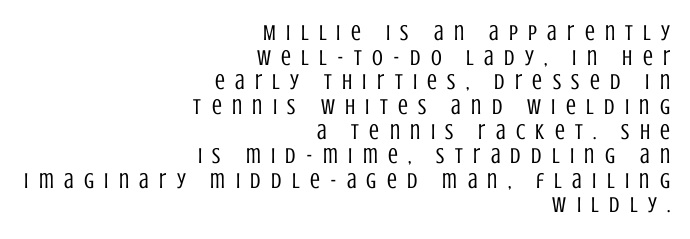
{"italic": "no", "bold": "no", "underline": "no", "align": "right", "line_spacing": "tight", "line_spacing_ratio": 1.12, "letter_spacing": "wide", "letter_spacing_em": 0.47, "glyph_px": 22}
